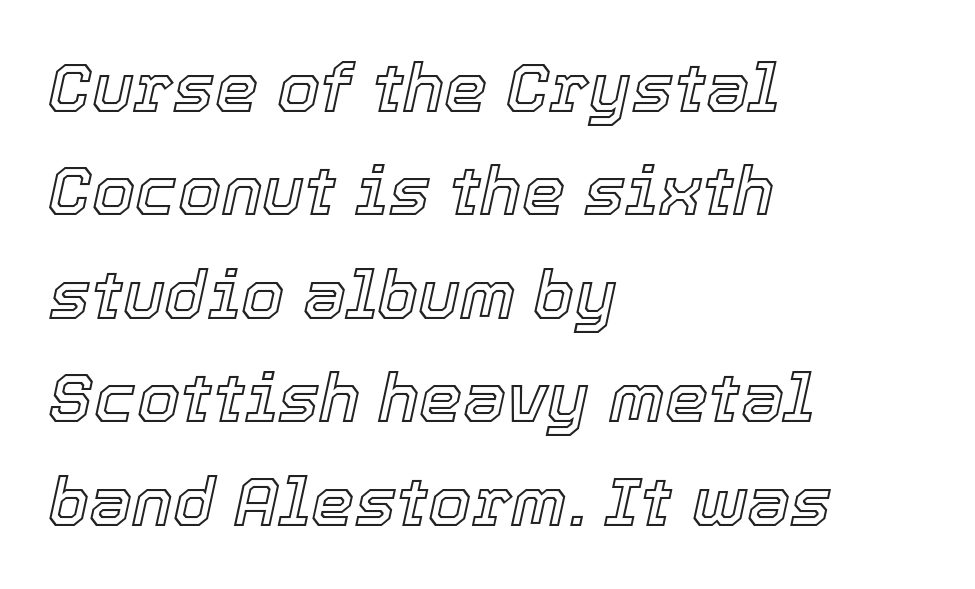
Type without underlining. The passage is arranged the way most books set body copy — flush left. This sample has the flowing, uneven cadence of proportional lettering. The passage shown leans; its letterforms are oblique. The rendering keeps characters at their native spacing.
